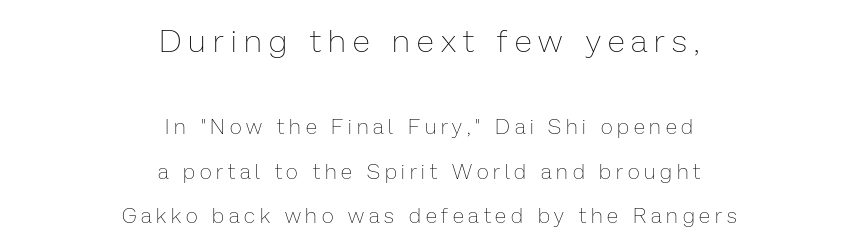
{"italic": "no", "bold": "no", "weight": "thin", "width": "normal", "stroke_contrast": "low", "x_height": "medium", "monospaced": "no", "underline": "no", "align": "center", "line_spacing": "loose", "line_spacing_ratio": 2.12, "letter_spacing": "wide", "letter_spacing_em": 0.23, "larger_block": "first", "size_ratio": 1.52, "glyph_px": 32}
